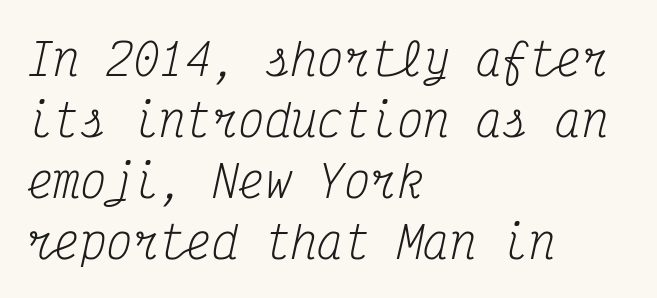
Q: Is the text bold? A: No.
Q: Is the text italic (slanted)? A: Yes, it leans right by about 12 degrees.
Q: Is the typeface a serif or a sans-serif typeface? A: Serif.
Q: Is the text underlined? A: No.
Q: How is the paragraph aligned? A: Left-aligned.
Q: Is the spacing between letters normal or unusually wide? A: Normal.
Q: Is the spacing between lines tight, normal or loose? A: Normal.
Q: Width (condensed, normal, or wide)? A: Condensed.
Q: Stroke contrast? A: Medium.
Q: x-height? A: Medium.
Q: Monospaced? A: Yes.
